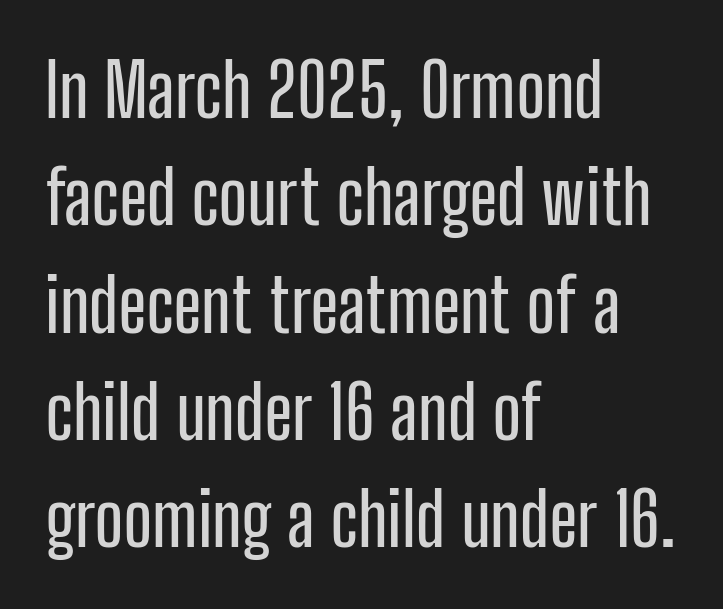
Q: Is the text italic (slanted)? A: No, it is upright.
Q: Is the typeface a serif or a sans-serif typeface? A: Sans-serif.
Q: Is the text underlined? A: No.
Q: How is the paragraph aligned? A: Left-aligned.
Q: Is the spacing between letters normal or unusually wide? A: Normal.
Q: Is the spacing between lines tight, normal or loose? A: Normal.
Q: Width (condensed, normal, or wide)? A: Condensed.
Q: Stroke contrast? A: Low.
Q: x-height? A: Medium.
Q: Monospaced? A: No.
